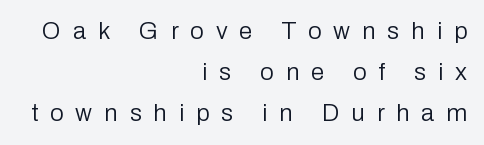
The image shows 24 px text type, upright; set right-aligned, line spacing 1.71x, unusually wide letter spacing (+0.5 em), not underlined.
